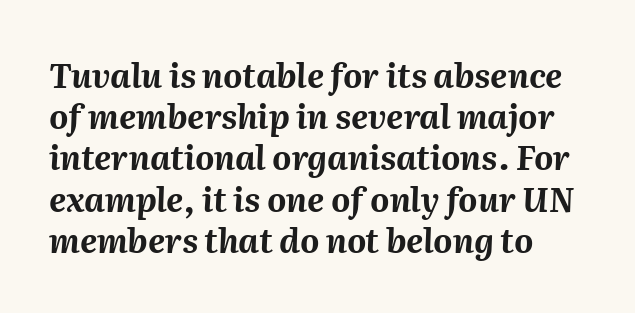
{"italic": "yes", "lean": "right", "slant_degrees": 2, "bold": "yes", "weight": "bold", "width": "normal", "stroke_contrast": "medium", "x_height": "medium", "monospaced": "no", "underline": "no", "line_spacing": "normal", "line_spacing_ratio": 1.25, "letter_spacing": "normal", "letter_spacing_em": 0.0, "glyph_px": 33}
